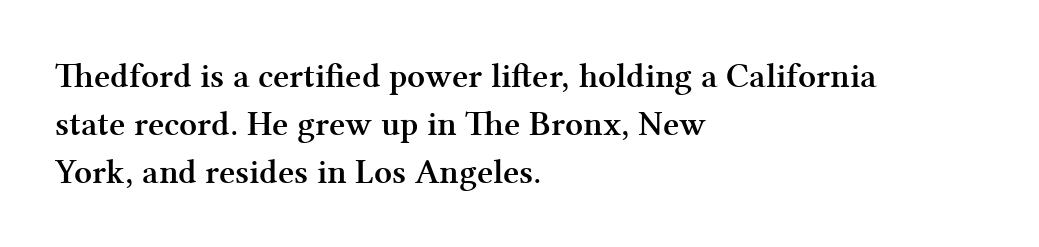
The image shows 35 px semibold serif type, upright; set left-aligned, normal line spacing (1.37x), normal letter spacing, not underlined; medium stroke contrast and a medium x-height.
